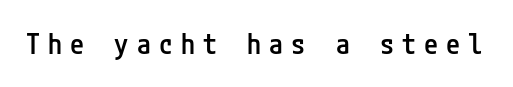
{"serif": "no", "italic": "no", "bold": "semi", "weight": "semibold", "width": "condensed", "stroke_contrast": "low", "x_height": "medium", "underline": "no", "letter_spacing": "wide", "letter_spacing_em": 0.29, "glyph_px": 28}
